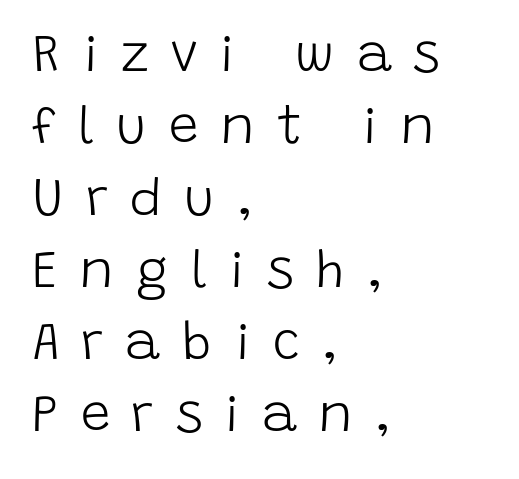
Nothing sits at the stroke ends, so this counts as sans-serif. Evenly set lines give the paragraph a standard silhouette. Descenders are the only things crossing below the line. Weight class: somewhere from thin through regular. Where is the straight margin? On the left.
